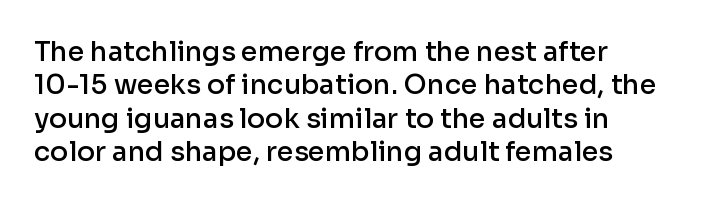
{"italic": "no", "bold": "semi", "underline": "no", "line_spacing_ratio": 1.24, "letter_spacing": "normal", "letter_spacing_em": 0.0, "glyph_px": 27}
